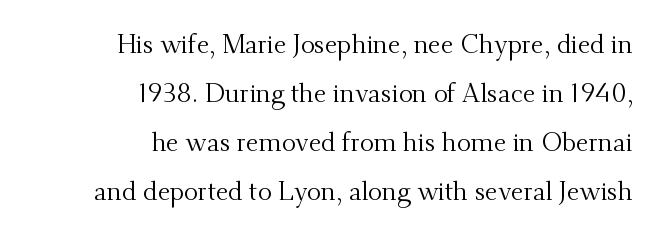
{"italic": "no", "bold": "no", "underline": "no", "align": "right", "line_spacing_ratio": 1.88, "letter_spacing": "normal", "letter_spacing_em": 0.0, "glyph_px": 26}
